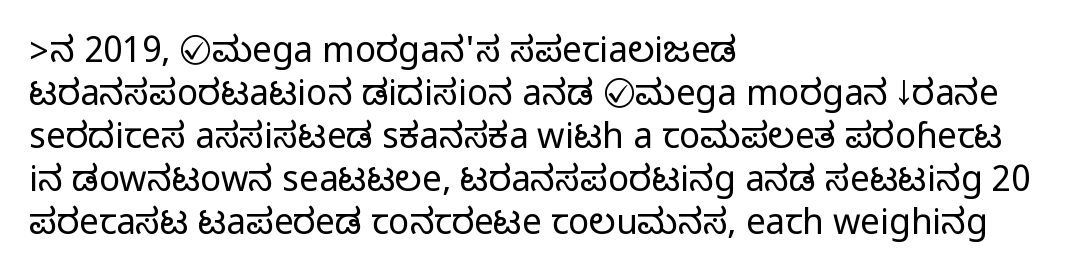
Q: Is the text italic (slanted)? A: No, it is upright.
Q: Is the typeface a serif or a sans-serif typeface? A: Sans-serif.
Q: Is the text underlined? A: No.
Q: How is the paragraph aligned? A: Left-aligned.
Q: Is the spacing between letters normal or unusually wide? A: Normal.
Q: Width (condensed, normal, or wide)? A: Condensed.
Q: Stroke contrast? A: Medium.
Q: Monospaced? A: No.
